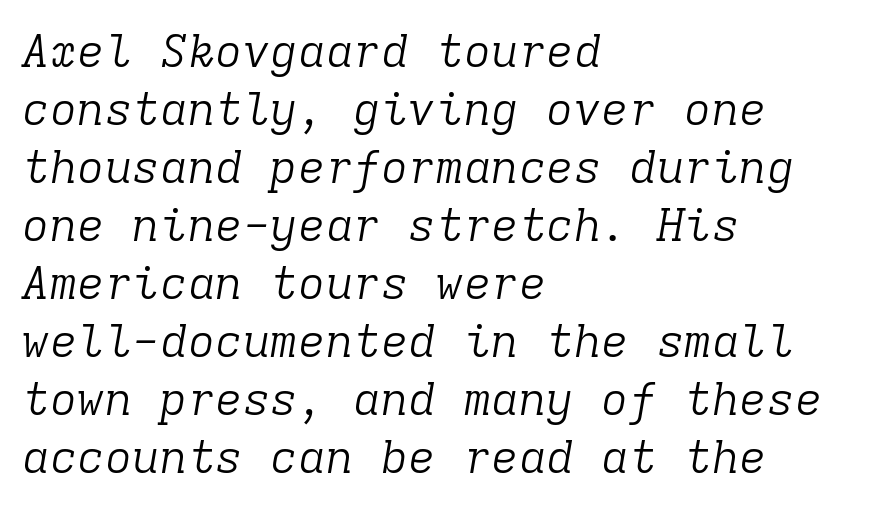
The image shows 46 px light serif type, italic (leaning right), monospaced; set left-aligned, normal line spacing (1.26x), normal letter spacing, not underlined; low stroke contrast and a medium x-height.
